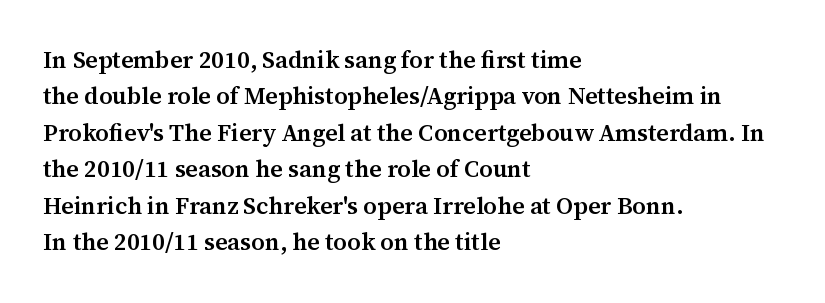
The image shows 24 px text type, upright; set left-aligned, normal line spacing (1.52x), normal letter spacing, not underlined.
